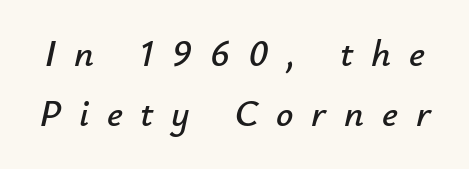
The image shows 38 px text type, italic (leaning right); set normal line spacing (1.59x), unusually wide letter spacing (+0.47 em), not underlined; low stroke contrast and a small x-height.
